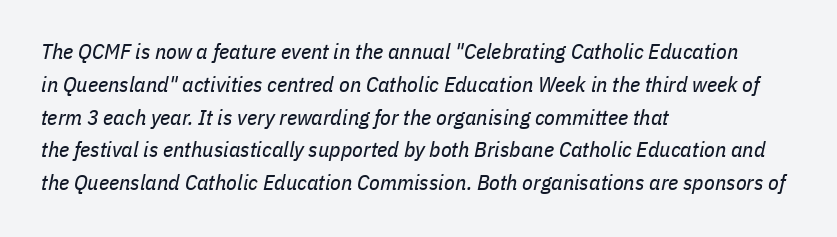
Q: Is the text bold? A: No.
Q: Is the text italic (slanted)? A: Yes, it leans right by about 11 degrees.
Q: Is the text underlined? A: No.
Q: How is the paragraph aligned? A: Left-aligned.
Q: Is the spacing between letters normal or unusually wide? A: Normal.
Q: Is the spacing between lines tight, normal or loose? A: Normal.
